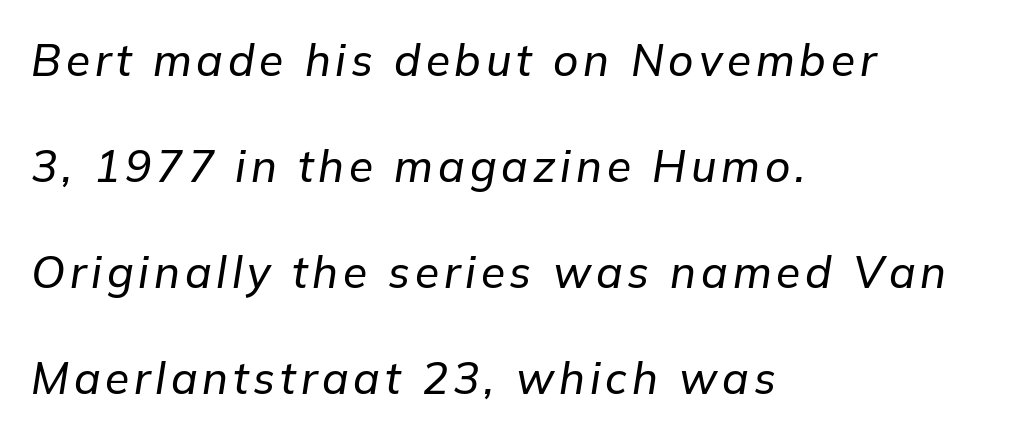
The passage shown is not underscored anywhere. Every character sits at an angle, as italics do. Line spacing here is loose. The compositor pushed each line to the left boundary.
